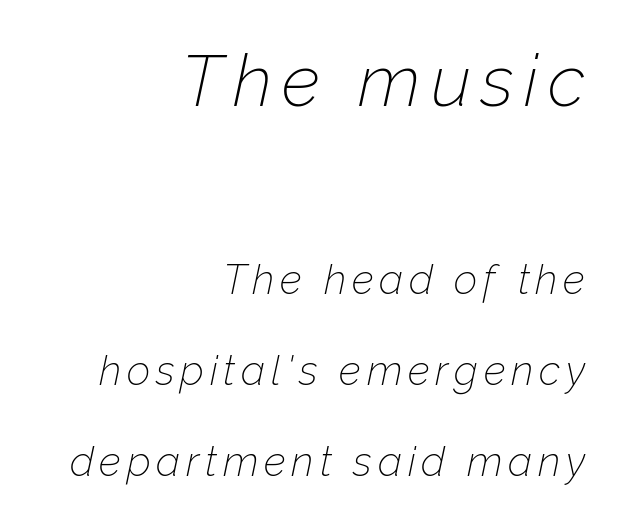
{"italic": "yes", "lean": "right", "slant_degrees": 12, "bold": "no", "weight": "thin", "width": "normal", "stroke_contrast": "low", "x_height": "medium", "monospaced": "no", "underline": "no", "align": "right", "line_spacing": "loose", "line_spacing_ratio": 2.22, "larger_block": "first", "size_ratio": 1.76, "glyph_px": 72}
